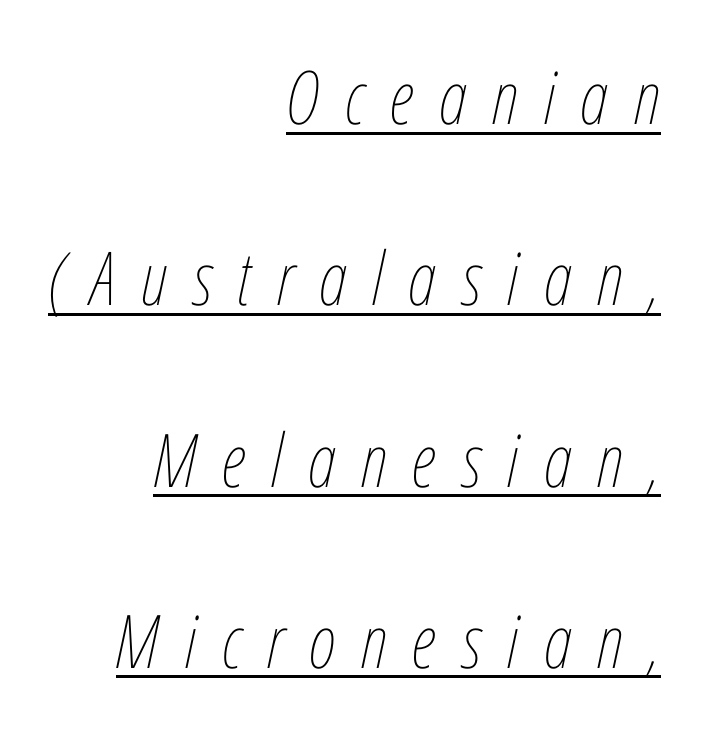
{"italic": "yes", "lean": "right", "slant_degrees": 12, "bold": "no", "weight": "thin", "width": "condensed", "stroke_contrast": "low", "x_height": "medium", "monospaced": "no", "underline": "yes", "align": "right", "line_spacing": "loose", "line_spacing_ratio": 2.45, "letter_spacing": "wide", "letter_spacing_em": 0.34, "glyph_px": 74}
